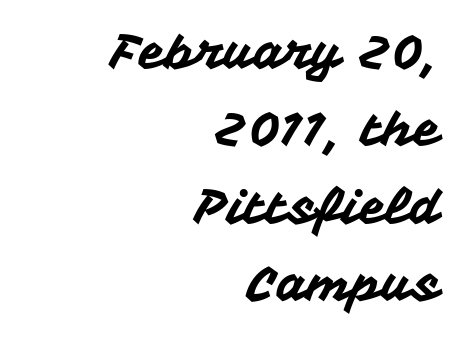
Q: Is the text italic (slanted)? A: Yes.
Q: Is the typeface a serif or a sans-serif typeface? A: Sans-serif.
Q: Is the text underlined? A: No.
Q: How is the paragraph aligned? A: Right-aligned.
Q: Is the spacing between letters normal or unusually wide? A: Normal.
Q: Is the spacing between lines tight, normal or loose? A: Normal.
Q: Width (condensed, normal, or wide)? A: Normal.
Q: Stroke contrast? A: Medium.
Q: x-height? A: Medium.
Q: Monospaced? A: No.
